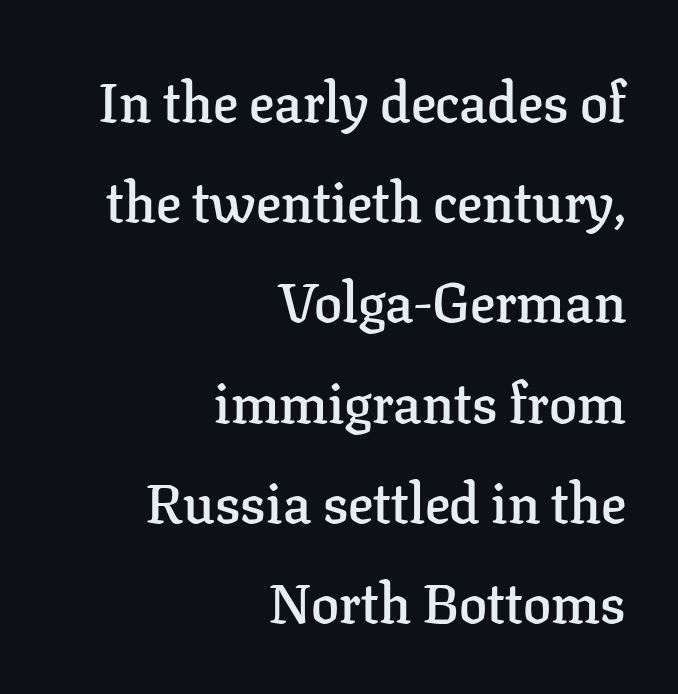
Q: Is the text bold? A: Semi-bold.
Q: Is the text italic (slanted)? A: No, it is upright.
Q: Is the typeface a serif or a sans-serif typeface? A: Serif.
Q: Is the text underlined? A: No.
Q: How is the paragraph aligned? A: Right-aligned.
Q: Is the spacing between letters normal or unusually wide? A: Normal.
Q: Width (condensed, normal, or wide)? A: Normal.
Q: Stroke contrast? A: Low.
Q: x-height? A: Medium.
Q: Monospaced? A: No.
